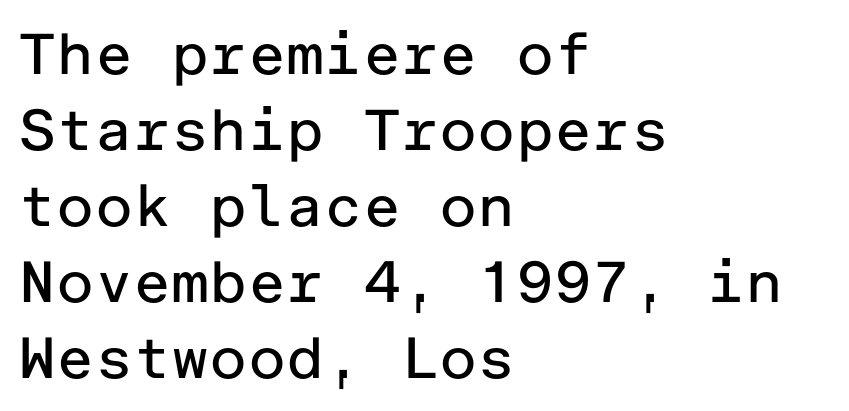
The image shows 58 px regular-weight sans-serif type, upright; set left-aligned, normal line spacing (1.31x), normal letter spacing, not underlined; low stroke contrast and a medium x-height.
